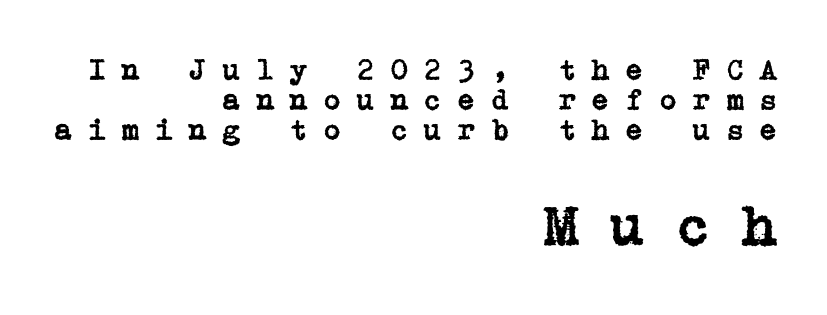
Glyph-to-glyph distance is far greater than everyday printed text. The rendering anchors every line to the right-hand side. No word sits above an underline. Classification — serif. Every stem runs plumb, perpendicular to the baseline. The designer dialed line spacing down below the default.
